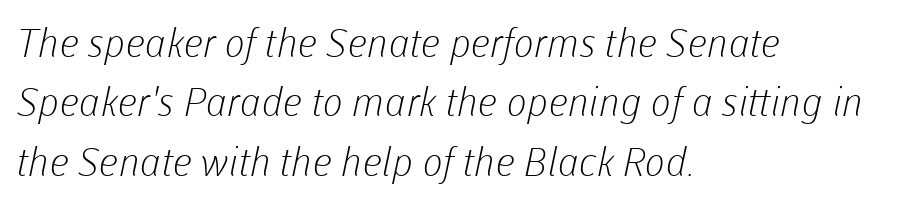
The image shows 39 px light sans-serif type; set left-aligned, normal line spacing (1.52x), normal letter spacing, not underlined; low stroke contrast and a medium x-height.
